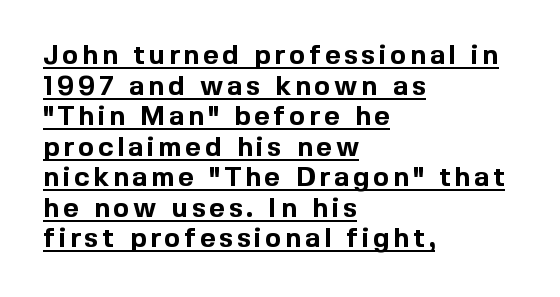
Q: Is the text bold? A: Yes.
Q: Is the text italic (slanted)? A: No, it is upright.
Q: Is the text underlined? A: Yes.
Q: How is the paragraph aligned? A: Left-aligned.
Q: Is the spacing between lines tight, normal or loose? A: Tight.
